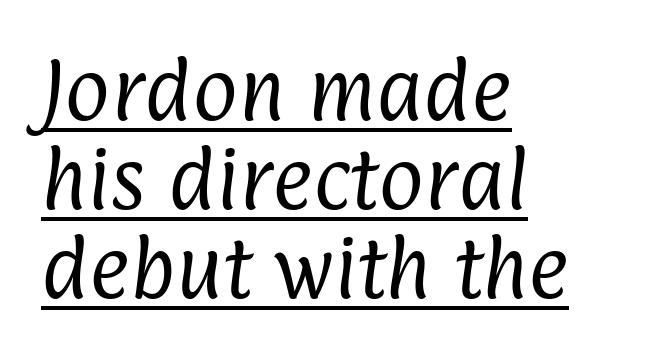
{"serif": "no", "bold": "no", "weight": "regular", "width": "condensed", "stroke_contrast": "low", "x_height": "medium", "monospaced": "no", "underline": "yes", "align": "left", "line_spacing": "normal", "line_spacing_ratio": 1.29, "letter_spacing": "normal", "letter_spacing_em": 0.0, "glyph_px": 69}
